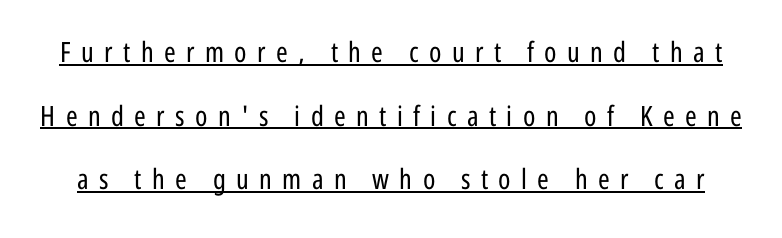
{"serif": "no", "italic": "no", "bold": "no", "weight": "regular", "width": "condensed", "stroke_contrast": "low", "x_height": "medium", "monospaced": "no", "underline": "yes", "line_spacing": "loose", "line_spacing_ratio": 2.27, "letter_spacing": "wide", "letter_spacing_em": 0.37, "glyph_px": 28}
